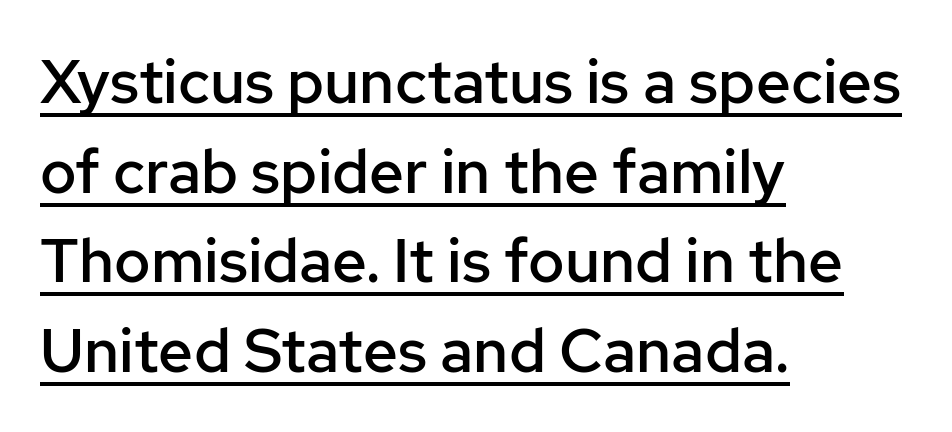
Here the designer chose a conventional face with non-uniform glyph widths. A fair bit of extra ink — the face is semibold, not bold. The glyphs in this specimen are sans serif. Honestly, the letter spacing is just normal — you wouldn't notice it. The lettering is marked with a stroke running underneath it.
